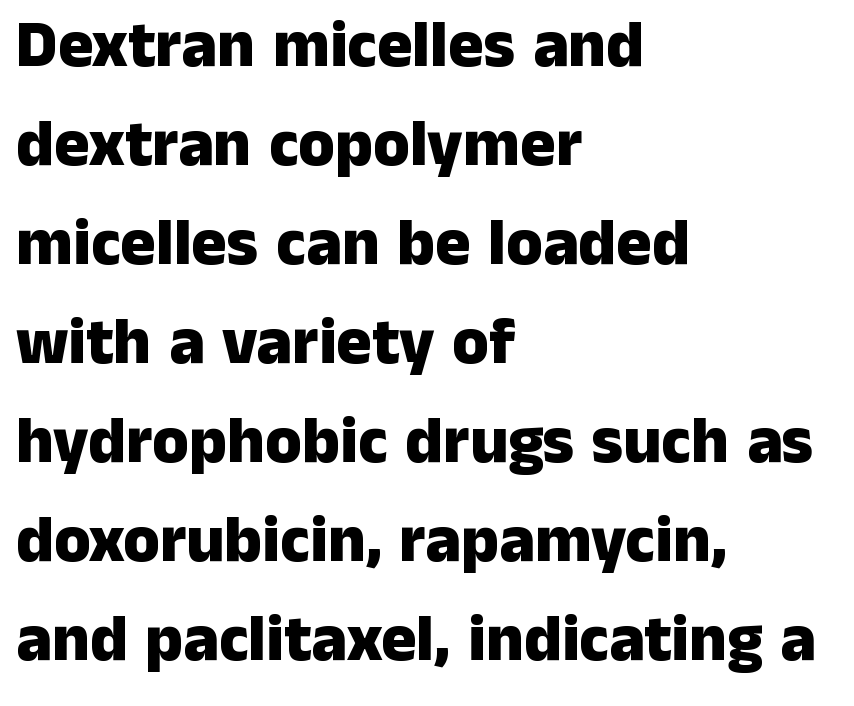
{"serif": "no", "italic": "no", "bold": "yes", "weight": "heavy", "width": "normal", "stroke_contrast": "low", "x_height": "medium", "monospaced": "no", "underline": "no", "align": "left", "line_spacing": "normal", "line_spacing_ratio": 1.5, "letter_spacing": "normal", "letter_spacing_em": 0.0, "glyph_px": 66}
